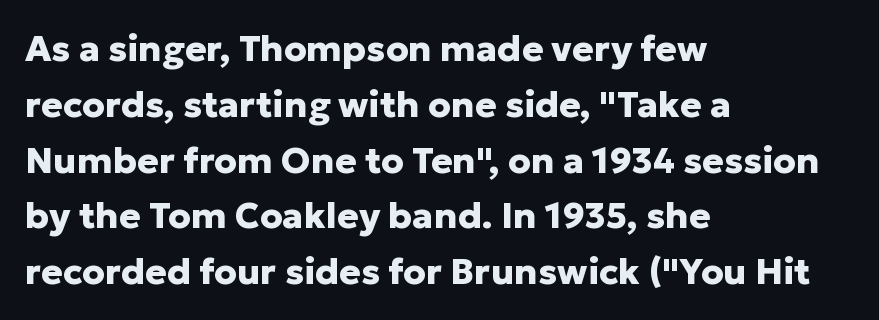
The face used here has the dense, thick strokes of a bold. Reading down the block, your eye returns to a fixed left position each line. A normal amount of white space separates one row of letters from the next. Examine the stroke ends and you'll find no serifs.
